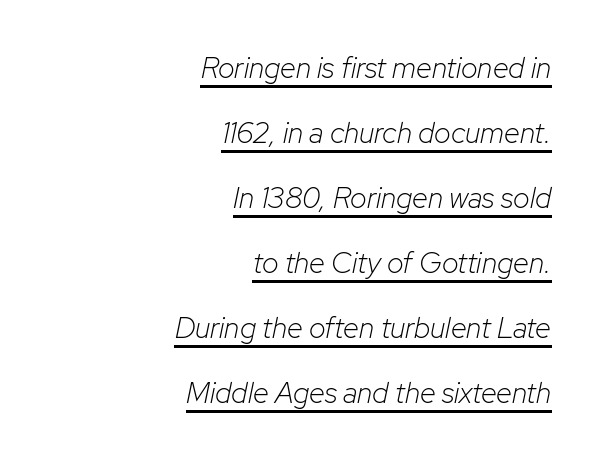
The image shows 29 px light type, italic (leaning right); set right-aligned, loose line spacing (2.24x), normal letter spacing, underlined; low stroke contrast and a medium x-height.
